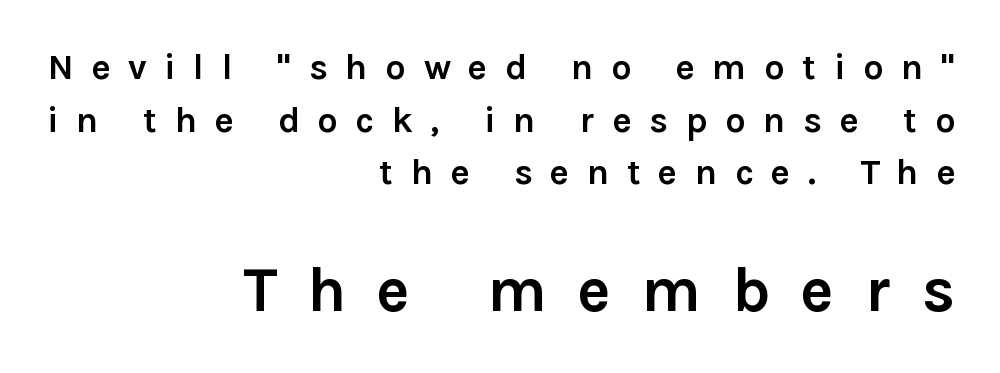
Q: Is the text bold? A: Yes.
Q: Is the text italic (slanted)? A: No, it is upright.
Q: Is the typeface a serif or a sans-serif typeface? A: Sans-serif.
Q: Is the text underlined? A: No.
Q: How is the paragraph aligned? A: Right-aligned.
Q: Is the spacing between letters normal or unusually wide? A: Unusually wide.
Q: Is the spacing between lines tight, normal or loose? A: Normal.
Q: Which block of text is set in a larger size, the first (top) or the second (bottom)? A: The second (bottom) one.
Q: Width (condensed, normal, or wide)? A: Normal.
Q: x-height? A: Medium.
Q: Monospaced? A: No.
